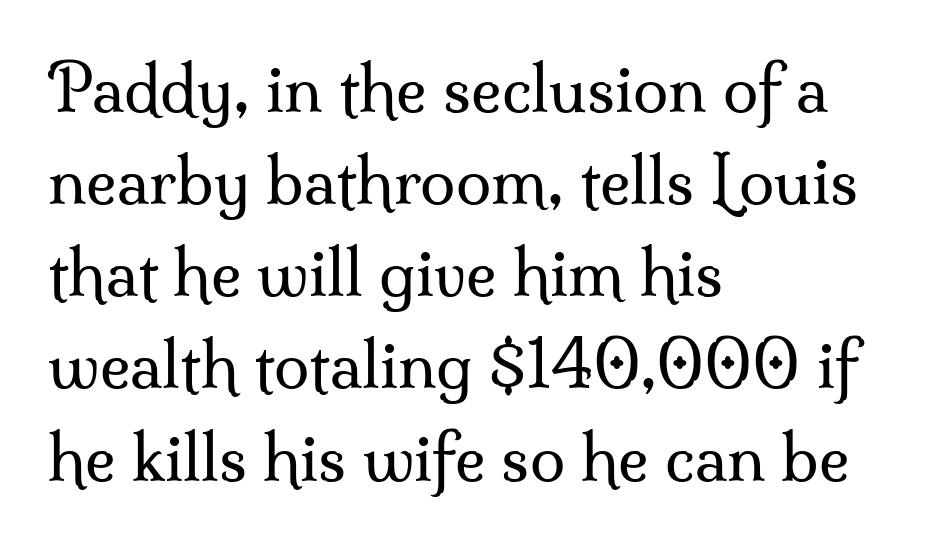
Compared with typical body copy, the letter spacing here is the same. The font family rendered here belongs to the serif group. Counters stay open thanks to moderate or lighter strokes. The passage shown is typed in a proportional face where columns would drift. What's the leading like? Ordinary, nothing unusual. Casual observation: everything's shoved over to the left.
